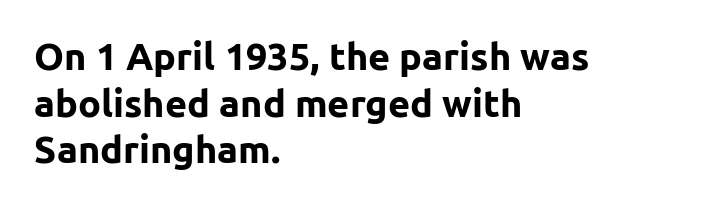
The image shows 38 px bold sans-serif type, upright; set left-aligned, line spacing 1.23x, normal letter spacing, not underlined; low stroke contrast and a medium x-height.
